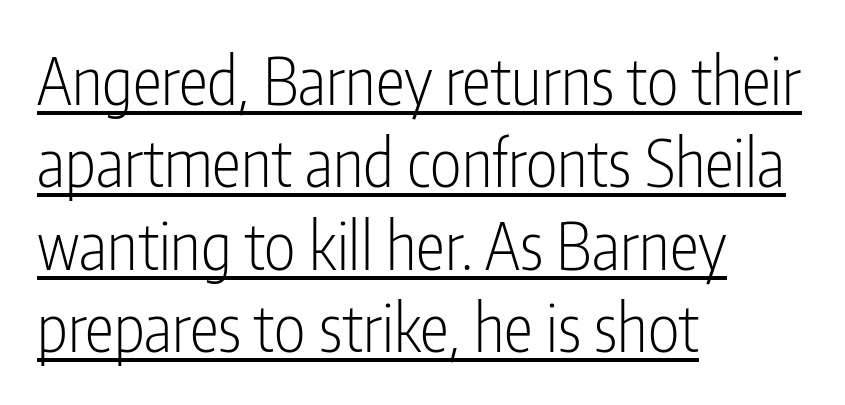
Is the type heavy? It reads as light-to-regular instead. The font's upright variant was chosen for this text. Each line starts at the same left margin while the right side varies. Examine the stroke ends and you'll find no serifs. The rendering uses a moderate line-height, typical for paragraphs. Observe the ordinary spacing: letters are neighbours, not strangers.
